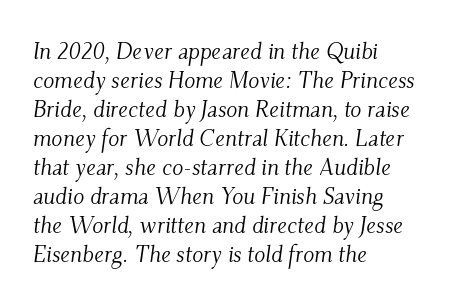
The baseline area is clear. Rendered with sloped, italic letterforms. Casual observation: everything's shoved over to the left. If you measured baseline to baseline, you'd find a middling distance. No extra ink here — the face is not bold. Does extra space separate the letters? No, they use regular spacing.
